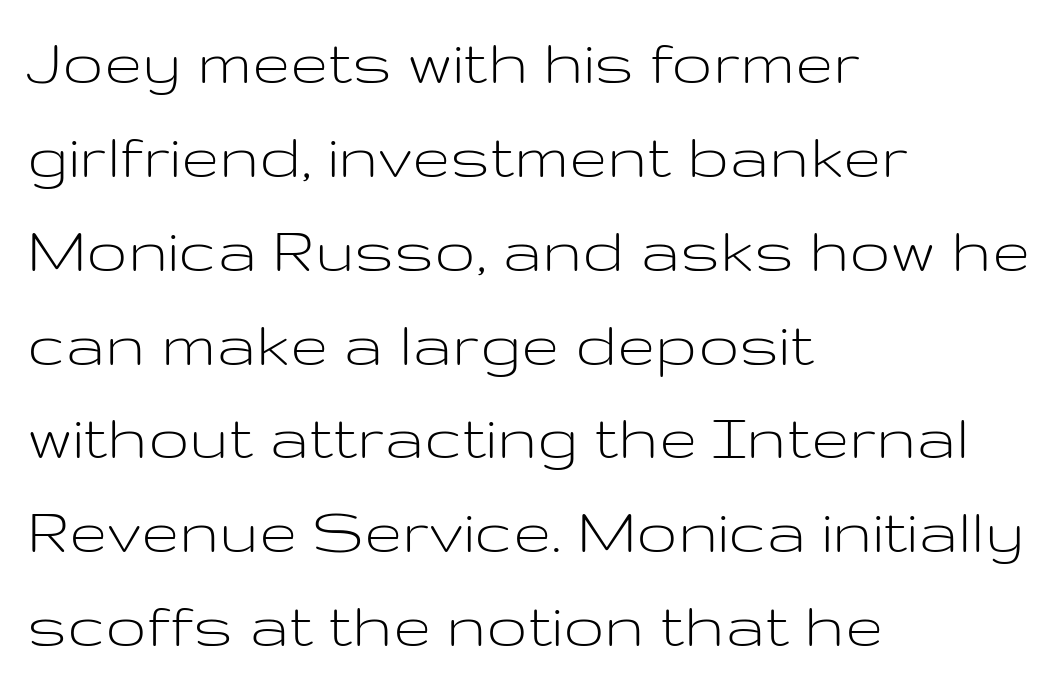
The tracking reads as untouched default to a designer's eye. Serif or sans? Sans — the stroke terminals are bare. The weight would be labelled regular, book, light, or lighter still. When letters stand straight like this, we call the style roman or upright. Notice how the passage keeps a crisp vertical edge on the left only.
